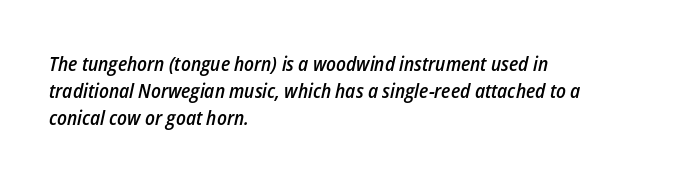
{"italic": "yes", "lean": "right", "slant_degrees": 12, "bold": "semi", "underline": "no", "align": "left", "line_spacing": "normal", "line_spacing_ratio": 1.34, "letter_spacing": "normal", "letter_spacing_em": 0.0, "glyph_px": 20}
